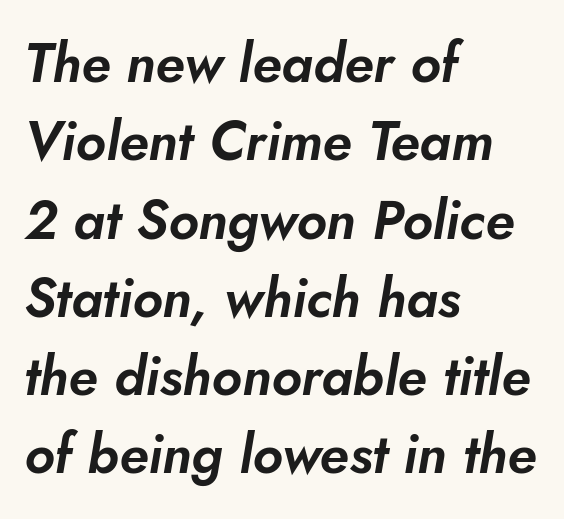
{"italic": "yes", "lean": "right", "slant_degrees": 10, "width": "normal", "stroke_contrast": "low", "x_height": "small", "monospaced": "no", "underline": "no", "align": "left", "line_spacing": "normal", "line_spacing_ratio": 1.45, "letter_spacing": "normal", "letter_spacing_em": 0.0, "glyph_px": 54}
